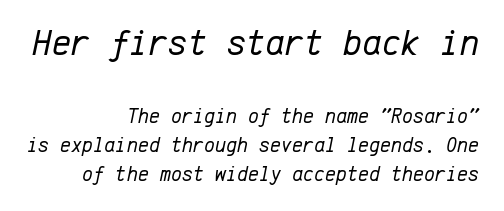
{"italic": "yes", "lean": "right", "slant_degrees": 12, "bold": "no", "weight": "regular", "width": "normal", "stroke_contrast": "low", "x_height": "medium", "monospaced": "yes", "underline": "no", "align": "right", "line_spacing": "normal", "line_spacing_ratio": 1.38, "letter_spacing": "normal", "letter_spacing_em": 0.0, "larger_block": "first", "size_ratio": 1.76, "glyph_px": 37}
